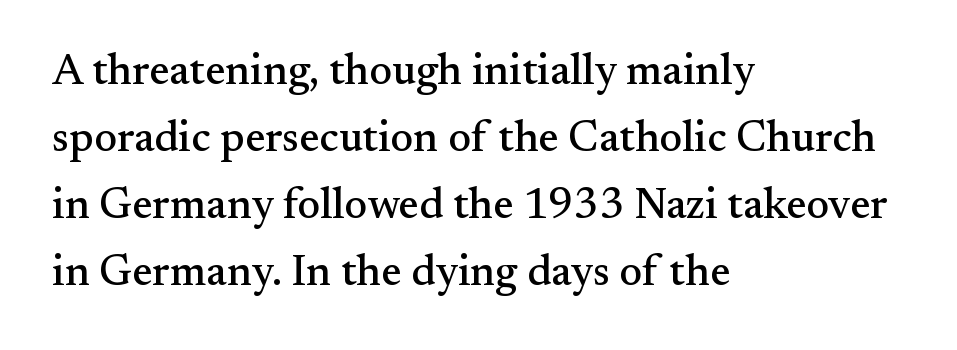
Q: Is the text italic (slanted)? A: No, it is upright.
Q: Is the typeface a serif or a sans-serif typeface? A: Serif.
Q: Is the text underlined? A: No.
Q: How is the paragraph aligned? A: Left-aligned.
Q: Is the spacing between letters normal or unusually wide? A: Normal.
Q: Is the spacing between lines tight, normal or loose? A: Normal.
Q: Width (condensed, normal, or wide)? A: Normal.
Q: Stroke contrast? A: Medium.
Q: x-height? A: Small.
Q: Monospaced? A: No.
